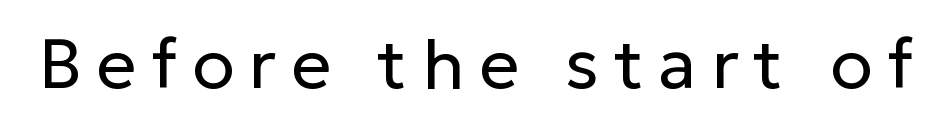
The image shows 70 px regular-weight sans-serif type, upright; set unusually wide letter spacing (+0.21 em), not underlined; low stroke contrast and a medium x-height.
